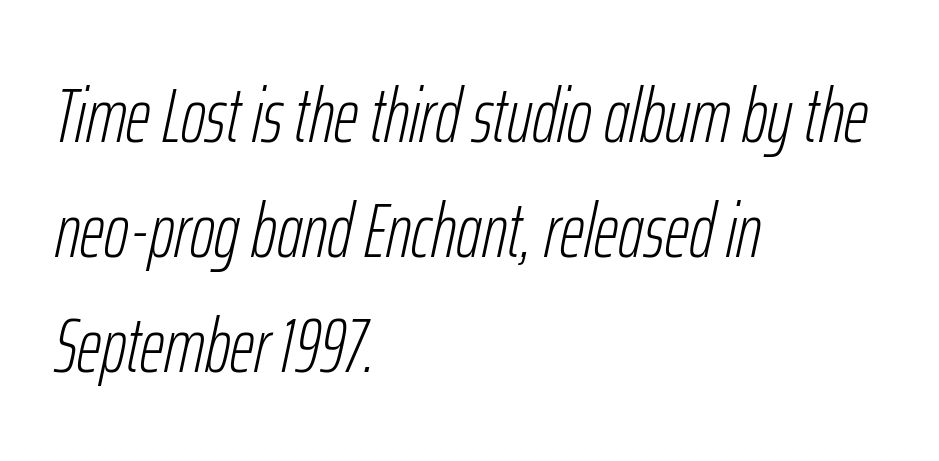
There is no visible air inserted between adjacent glyphs. Notice how descenders clear the ascenders below comfortably — that's standard leading. The passage shown leans; its letterforms are oblique. Here the designer chose a conventional face with non-uniform glyph widths. The letterforms sit at book weight or below. This rendering uses left alignment, leaving the right contour irregular.
